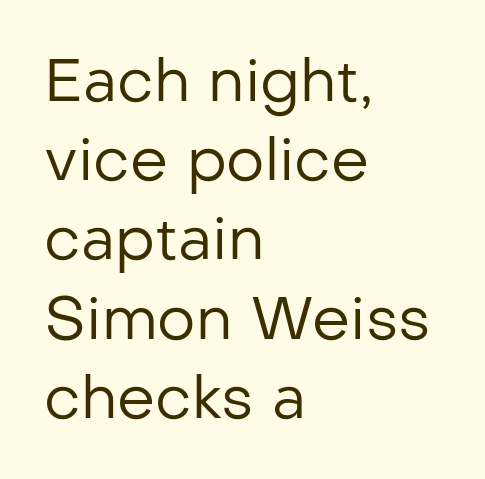
Q: Is the text bold? A: No.
Q: Is the text italic (slanted)? A: No, it is upright.
Q: Is the typeface a serif or a sans-serif typeface? A: Sans-serif.
Q: Is the text underlined? A: No.
Q: How is the paragraph aligned? A: Left-aligned.
Q: Is the spacing between letters normal or unusually wide? A: Normal.
Q: Is the spacing between lines tight, normal or loose? A: Normal.
Q: Width (condensed, normal, or wide)? A: Normal.
Q: Stroke contrast? A: Low.
Q: x-height? A: Medium.
Q: Monospaced? A: No.
